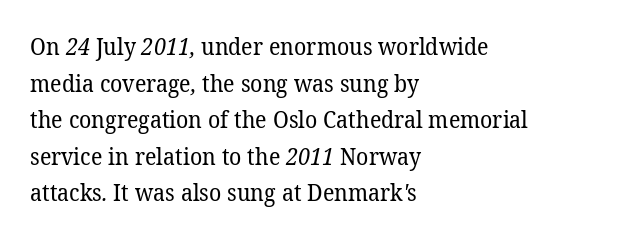
The image shows 23 px text type; set left-aligned, normal line spacing (1.59x), normal letter spacing, not underlined.
